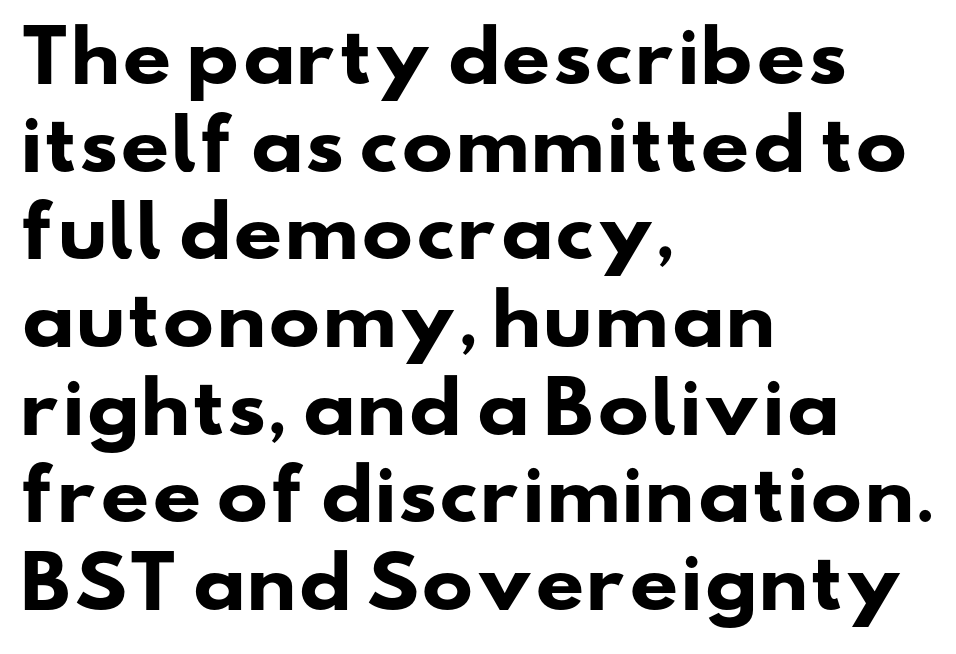
The image shows 69 px heavy, wide sans-serif type; set left-aligned, normal line spacing (1.27x), normal letter spacing, not underlined; low stroke contrast and a small x-height.
